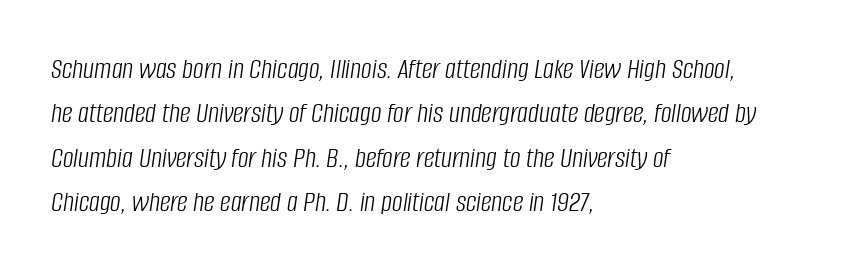
Q: Is the text bold? A: No.
Q: Is the text italic (slanted)? A: Yes, it leans right by about 8 degrees.
Q: Is the text underlined? A: No.
Q: How is the paragraph aligned? A: Left-aligned.
Q: Is the spacing between letters normal or unusually wide? A: Normal.
Q: Is the spacing between lines tight, normal or loose? A: Normal.
Q: Width (condensed, normal, or wide)? A: Condensed.
Q: Stroke contrast? A: Low.
Q: x-height? A: Large.
Q: Monospaced? A: No.
